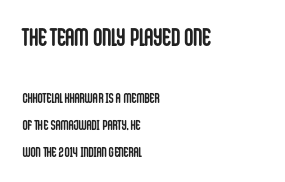
{"italic": "no", "bold": "yes", "underline": "no", "align": "left", "line_spacing": "loose", "line_spacing_ratio": 1.9, "letter_spacing": "normal", "letter_spacing_em": 0.0, "larger_block": "first", "size_ratio": 1.79, "glyph_px": 25}
